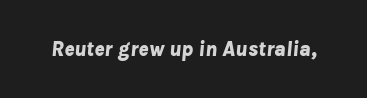
The image shows 21 px bold type, italic (leaning right); set normal letter spacing, not underlined.
